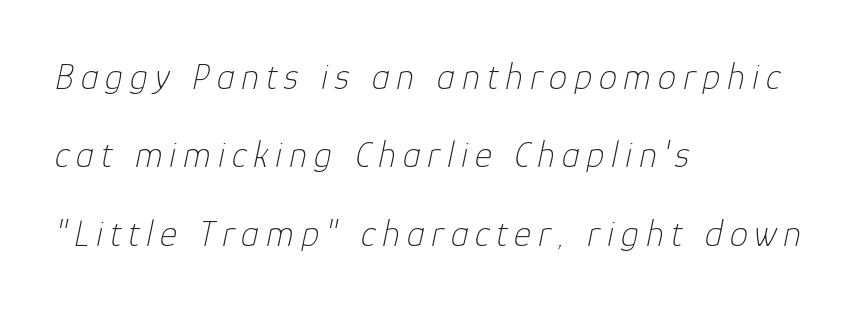
{"italic": "yes", "lean": "right", "slant_degrees": 12, "bold": "no", "weight": "thin", "width": "normal", "stroke_contrast": "low", "x_height": "medium", "monospaced": "no", "underline": "no", "align": "left", "line_spacing": "loose", "line_spacing_ratio": 2.12, "glyph_px": 37}
